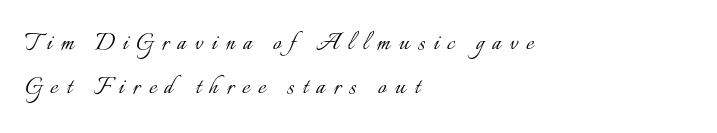
{"bold": "no", "weight": "light", "width": "normal", "stroke_contrast": "low", "x_height": "small", "monospaced": "no", "underline": "no", "align": "left", "line_spacing": "normal", "line_spacing_ratio": 1.53, "letter_spacing": "wide", "letter_spacing_em": 0.29, "glyph_px": 29}
